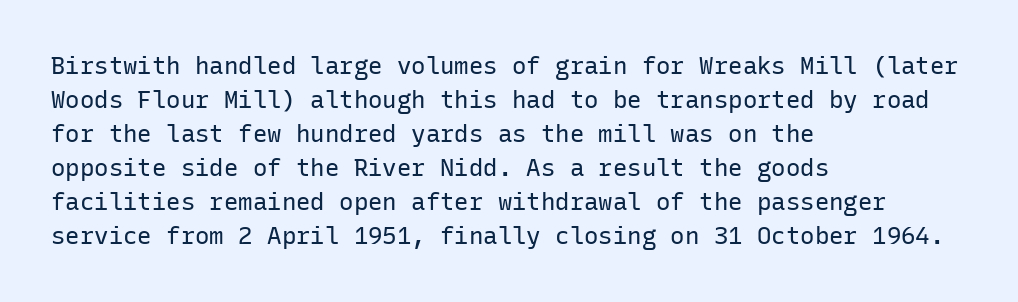
Q: Is the text bold? A: No.
Q: Is the text italic (slanted)? A: No, it is upright.
Q: Is the text underlined? A: No.
Q: How is the paragraph aligned? A: Left-aligned.
Q: Is the spacing between letters normal or unusually wide? A: Normal.
Q: Is the spacing between lines tight, normal or loose? A: Normal.
